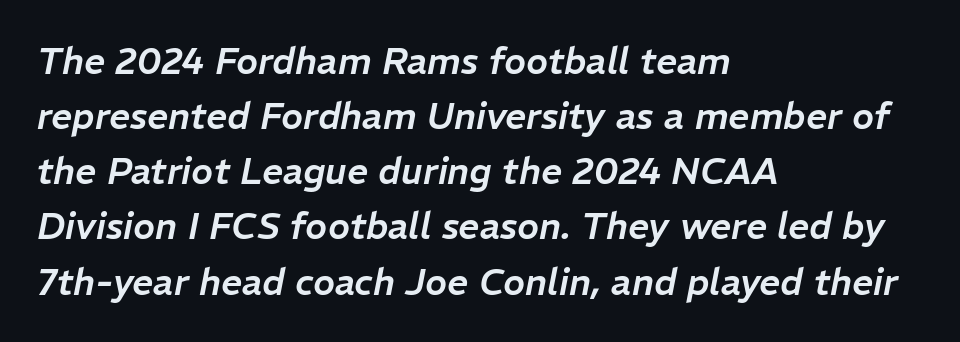
The passage shown is not underscored anywhere. Does the copy run flush right? No — it runs flush left. Think of a printed novel: that variable character pitch is what you see here. Glyph-to-glyph distance matches everyday printed text. The font's italic variant was chosen for this text.
